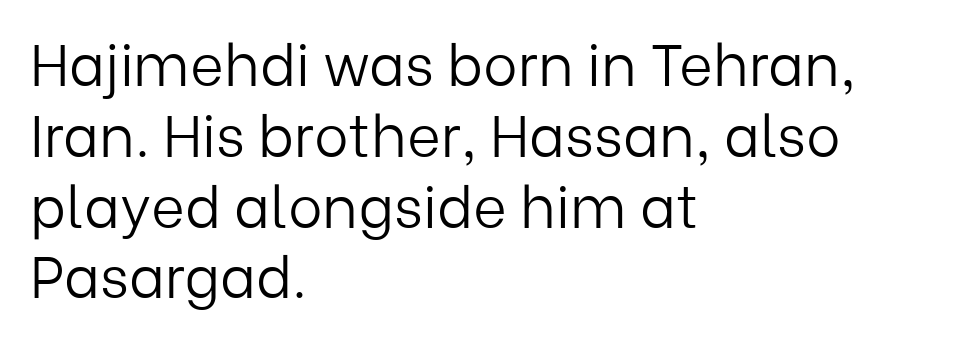
The image shows 58 px light sans-serif type, upright; set left-aligned, line spacing 1.22x, normal letter spacing, not underlined; low stroke contrast and a medium x-height.
